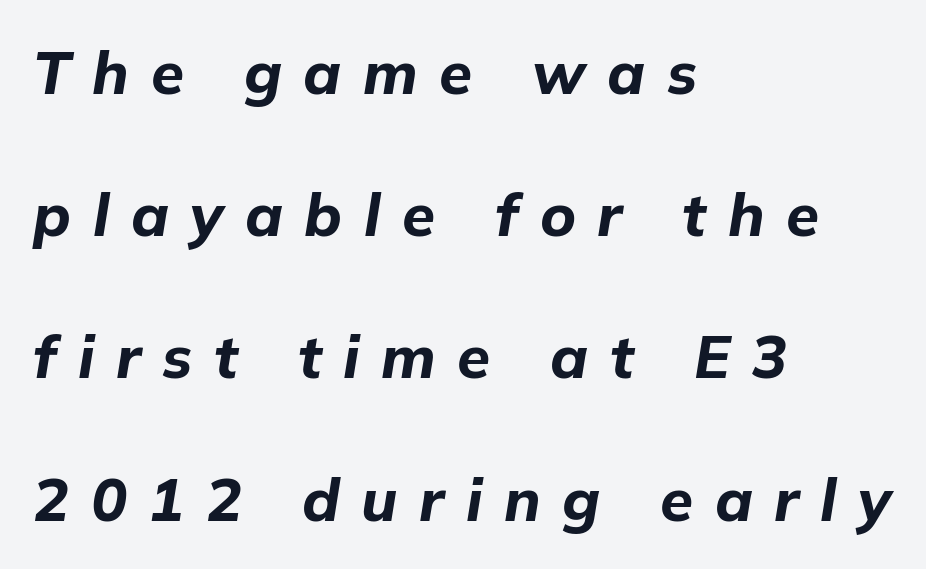
The image shows 60 px bold type, italic (leaning right); set left-aligned, loose line spacing (2.37x), unusually wide letter spacing (+0.36 em), not underlined; low stroke contrast and a medium x-height.
